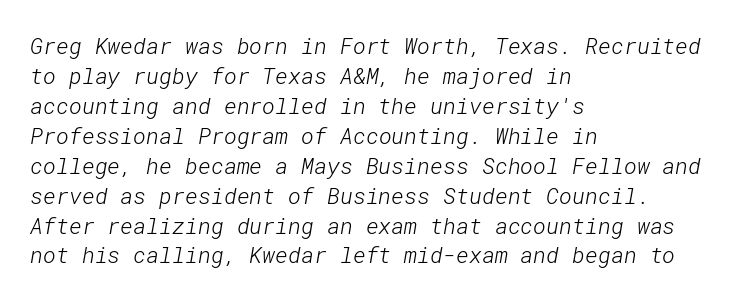
Q: Is the text bold? A: No.
Q: Is the text underlined? A: No.
Q: How is the paragraph aligned? A: Left-aligned.
Q: Is the spacing between letters normal or unusually wide? A: Normal.
Q: Is the spacing between lines tight, normal or loose? A: Normal.
